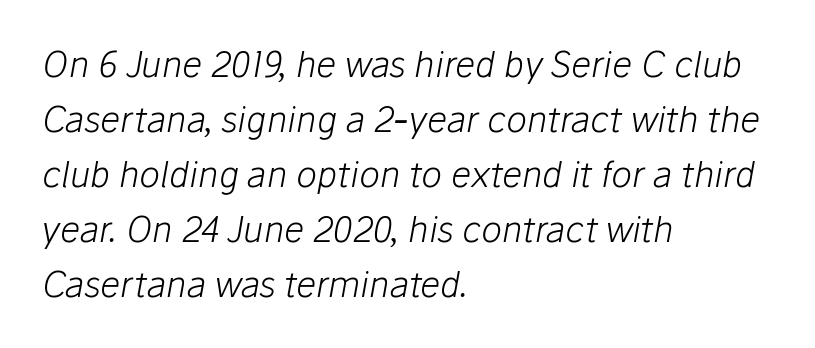
{"italic": "yes", "lean": "right", "slant_degrees": 10, "bold": "no", "weight": "light", "width": "normal", "stroke_contrast": "low", "x_height": "medium", "monospaced": "no", "underline": "no", "align": "left", "line_spacing": "normal", "line_spacing_ratio": 1.57, "letter_spacing": "normal", "letter_spacing_em": 0.0, "glyph_px": 35}
